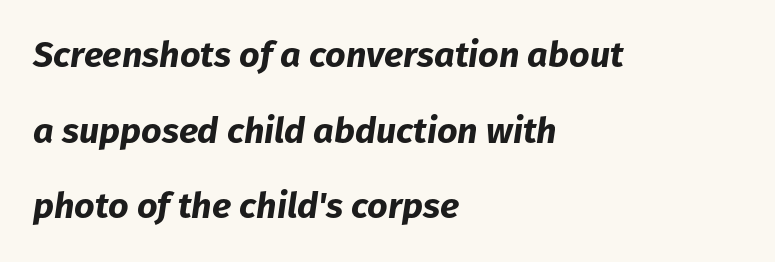
Standard letterfit; no display-style spreading of the glyphs. Line spacing here is loose. The text block is weighted toward the left margin, trailing off unevenly rightward. Is the type slanted? Yes — the strokes lean at a clear angle.
